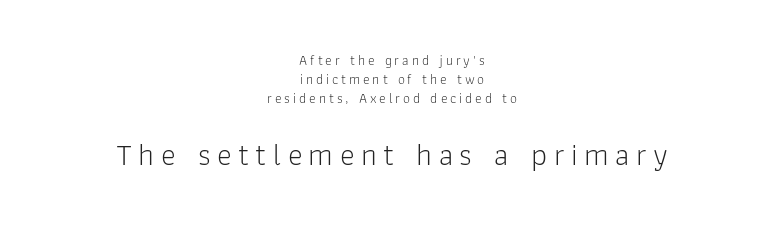
The image shows 31 px light sans-serif type, upright; set centered, normal line spacing (1.34x), unusually wide letter spacing (+0.21 em), not underlined; the second (bottom) block is 2.21x larger; low stroke contrast and a medium x-height.
